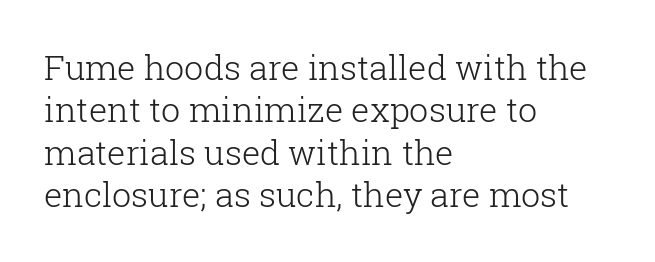
{"serif": "yes", "italic": "no", "bold": "no", "weight": "light", "width": "normal", "stroke_contrast": "low", "x_height": "medium", "monospaced": "no", "underline": "no", "align": "left", "line_spacing": "normal", "line_spacing_ratio": 1.25, "letter_spacing": "normal", "letter_spacing_em": 0.0, "glyph_px": 34}
